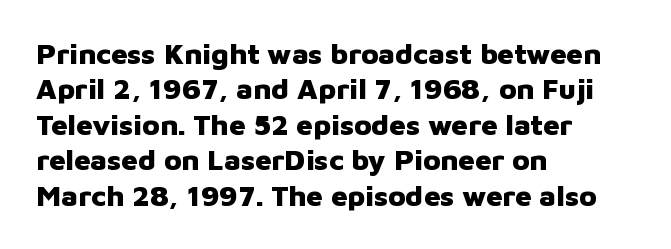
Typographically, this falls in the sans-serif category. Proportional: the letters do not fall into vertical columns. The space beneath each line is pristine and unruled. The rendering anchors every line to the left-hand side. The letters stand straight up with perfectly vertical stems.
